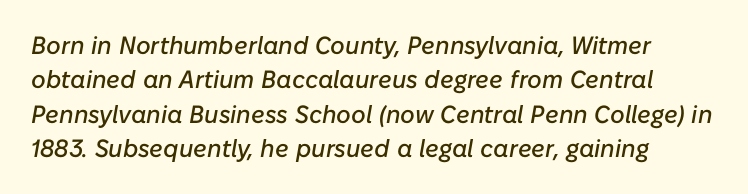
{"italic": "yes", "lean": "right", "slant_degrees": 10, "underline": "no", "line_spacing": "normal", "line_spacing_ratio": 1.38, "letter_spacing": "normal", "letter_spacing_em": 0.0, "glyph_px": 25}
